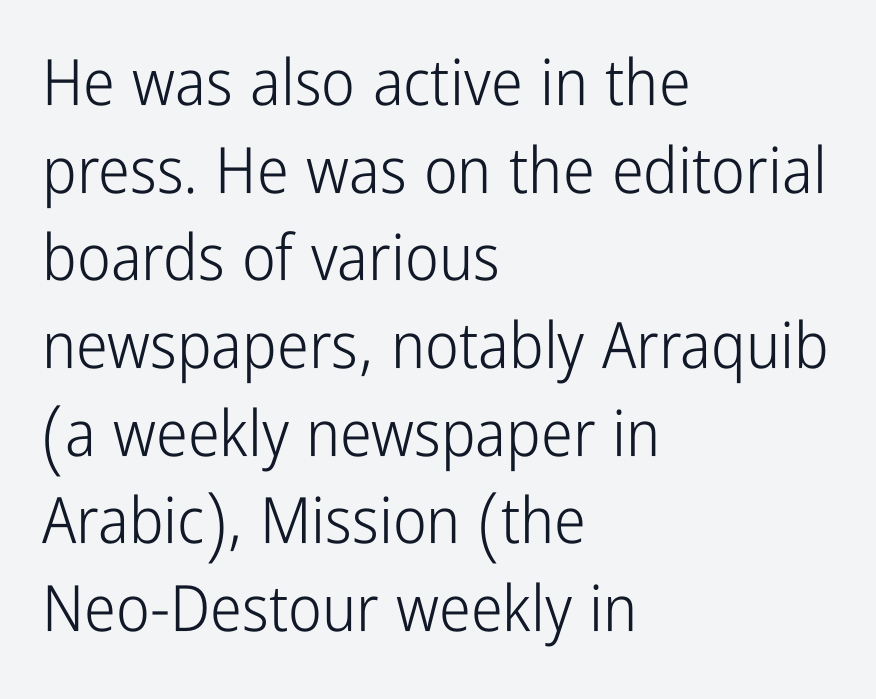
{"serif": "no", "italic": "no", "bold": "no", "weight": "light", "width": "condensed", "stroke_contrast": "low", "x_height": "medium", "monospaced": "no", "underline": "no", "align": "left", "line_spacing": "normal", "line_spacing_ratio": 1.37, "letter_spacing": "normal", "letter_spacing_em": 0.0, "glyph_px": 64}
